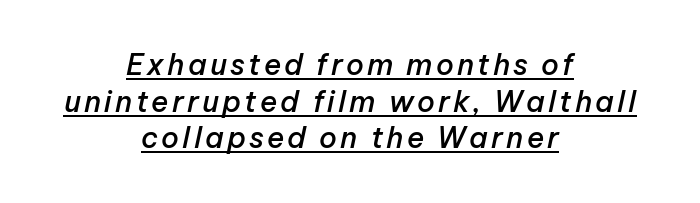
Q: Is the text bold? A: Semi-bold.
Q: Is the text italic (slanted)? A: Yes, it leans right by about 12 degrees.
Q: Is the text underlined? A: Yes.
Q: How is the paragraph aligned? A: Centered.
Q: Is the spacing between lines tight, normal or loose? A: Normal.
Q: Width (condensed, normal, or wide)? A: Normal.
Q: Stroke contrast? A: Low.
Q: x-height? A: Medium.
Q: Monospaced? A: No.
